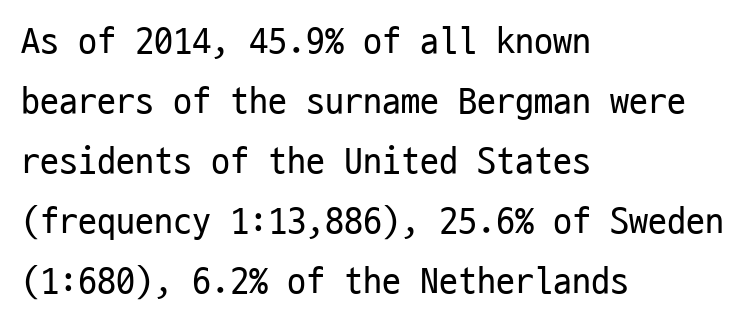
Q: Is the text bold? A: No.
Q: Is the text italic (slanted)? A: No, it is upright.
Q: Is the typeface a serif or a sans-serif typeface? A: Sans-serif.
Q: Is the text underlined? A: No.
Q: How is the paragraph aligned? A: Left-aligned.
Q: Is the spacing between letters normal or unusually wide? A: Normal.
Q: Is the spacing between lines tight, normal or loose? A: Normal.
Q: Width (condensed, normal, or wide)? A: Condensed.
Q: Stroke contrast? A: Low.
Q: x-height? A: Medium.
Q: Monospaced? A: Yes.
